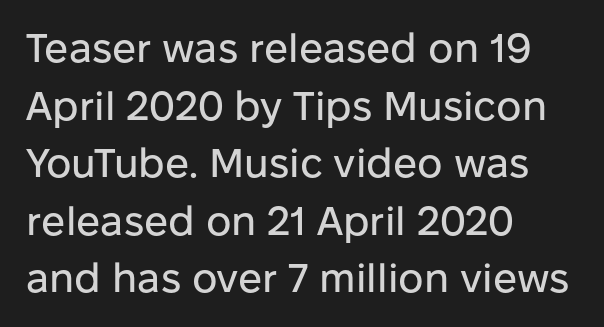
Q: Is the text italic (slanted)? A: No, it is upright.
Q: Is the typeface a serif or a sans-serif typeface? A: Sans-serif.
Q: Is the text underlined? A: No.
Q: How is the paragraph aligned? A: Left-aligned.
Q: Is the spacing between letters normal or unusually wide? A: Normal.
Q: Is the spacing between lines tight, normal or loose? A: Normal.
Q: Width (condensed, normal, or wide)? A: Normal.
Q: Stroke contrast? A: Low.
Q: x-height? A: Medium.
Q: Monospaced? A: No.
